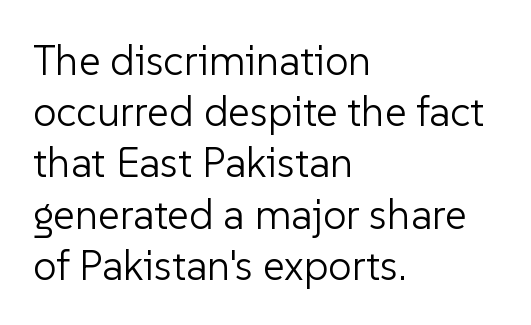
{"serif": "no", "italic": "no", "bold": "no", "weight": "light", "width": "normal", "stroke_contrast": "low", "x_height": "medium", "monospaced": "no", "underline": "no", "align": "left", "line_spacing_ratio": 1.22, "letter_spacing": "normal", "letter_spacing_em": 0.0, "glyph_px": 42}
